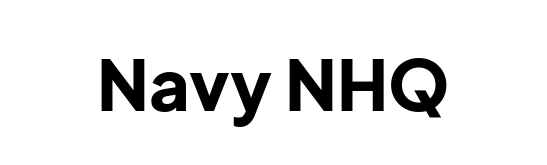
The image shows 70 px bold sans-serif type, upright; set centered, normal letter spacing, not underlined; low stroke contrast and a medium x-height.
